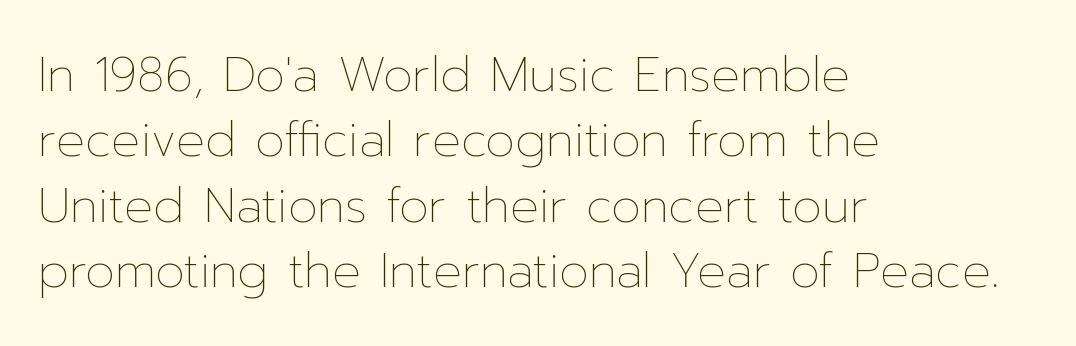
Q: Is the text bold? A: No.
Q: Is the text italic (slanted)? A: No, it is upright.
Q: Is the text underlined? A: No.
Q: How is the paragraph aligned? A: Left-aligned.
Q: Is the spacing between letters normal or unusually wide? A: Normal.
Q: Is the spacing between lines tight, normal or loose? A: Normal.
Q: Width (condensed, normal, or wide)? A: Normal.
Q: Stroke contrast? A: Low.
Q: x-height? A: Medium.
Q: Monospaced? A: No.
